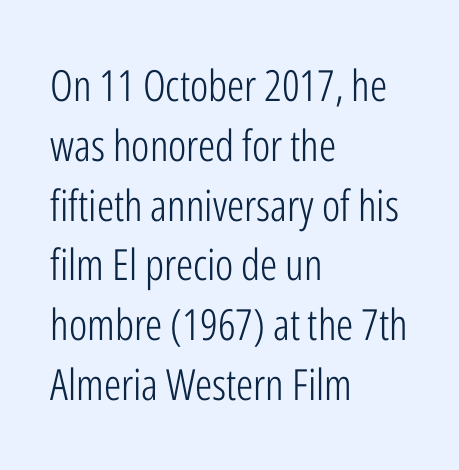
Q: Is the text bold? A: No.
Q: Is the text italic (slanted)? A: No, it is upright.
Q: Is the typeface a serif or a sans-serif typeface? A: Sans-serif.
Q: Is the text underlined? A: No.
Q: How is the paragraph aligned? A: Left-aligned.
Q: Is the spacing between letters normal or unusually wide? A: Normal.
Q: Is the spacing between lines tight, normal or loose? A: Normal.
Q: Width (condensed, normal, or wide)? A: Condensed.
Q: Stroke contrast? A: Low.
Q: x-height? A: Medium.
Q: Monospaced? A: No.
